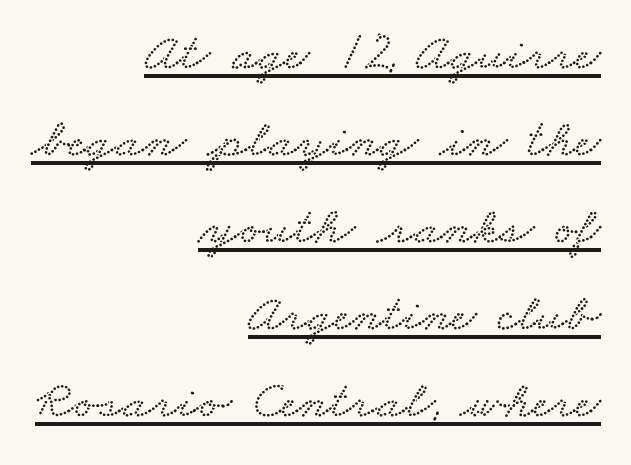
The image shows 54 px wide type; set right-aligned, normal line spacing (1.61x), normal letter spacing, underlined; low stroke contrast and a small x-height.
